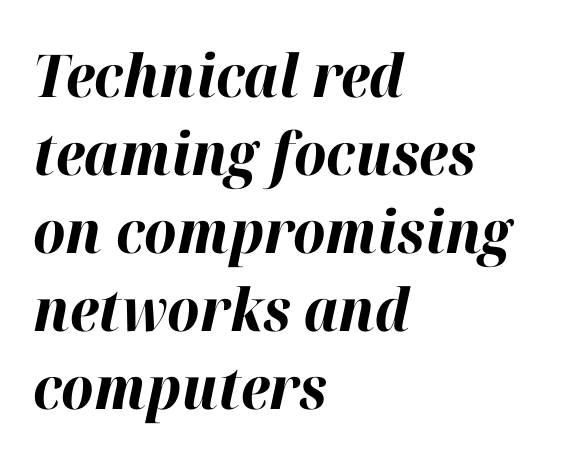
Tracking value appears to be zero — textbook default spacing. When letters slant like this, we call the style italic. Every letter is thick-stroked: bold, no question. The passage shown is typed in a proportional face where columns would drift. Vertically, the passage feels balanced, rows spaced as you'd expect.
